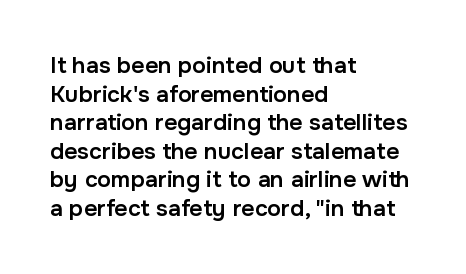
The passage shown is not underscored anywhere. On the weight axis this lands at semibold, roughly 600. Nothing unusual about the tracking: characters are spaced as the font intends. This is roman type, the default non-slanted kind. The paragraph has a hard left edge and a soft right edge.
